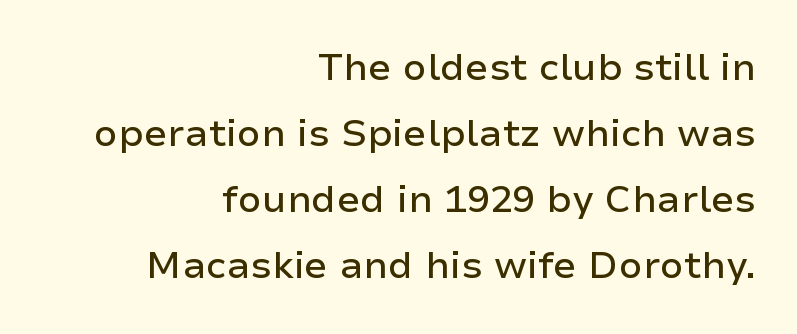
{"serif": "no", "italic": "no", "width": "normal", "stroke_contrast": "low", "x_height": "medium", "monospaced": "no", "underline": "no", "align": "right", "line_spacing_ratio": 1.74, "letter_spacing": "normal", "letter_spacing_em": 0.0, "glyph_px": 38}
